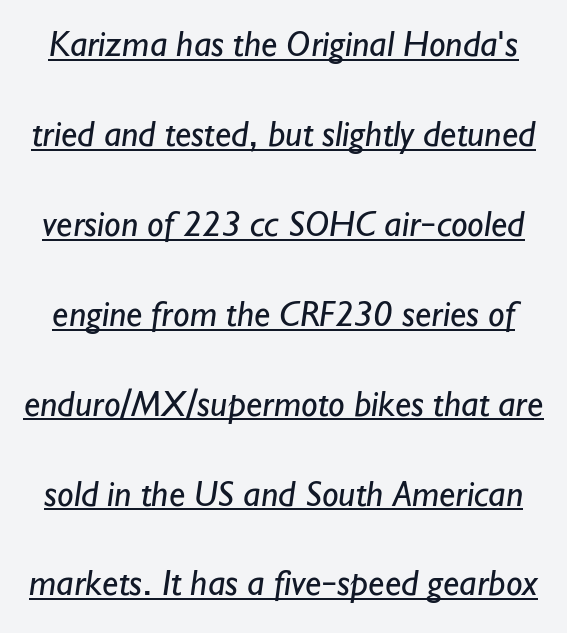
No extra ink here — the face is not bold. The string is rendered with underlining switched on. This sample uses a sans-serif face. The leading is generous, giving the passage an open texture. Tracking value appears to be zero — textbook default spacing.
